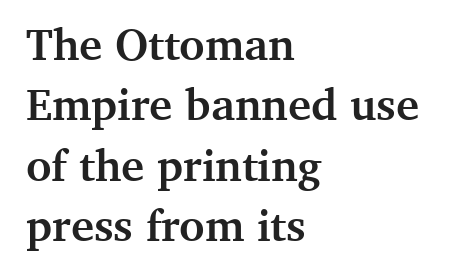
You could call the tracking neutral — neither tight nor loose. The passage shown is not underscored anywhere. Reading down the column, the eye jumps a familiar distance to each next line. Weight check: bold — yes, fully. Is there any slant? The stems are plumb.
